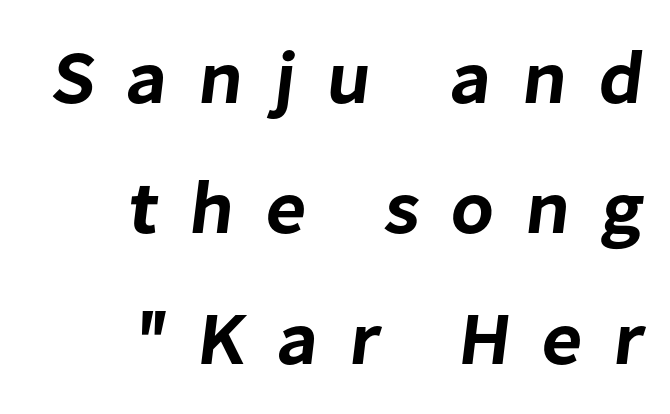
How are the letters spaced? Widely, with obvious added tracking. Does the copy run flush right? Yes — the right margin is perfectly even. Beneath every word, the page is bare. The letters advance in unequal steps, a hallmark of proportional type. The rendering shows plain stroke endings on the letterforms — a sans-serif design.
